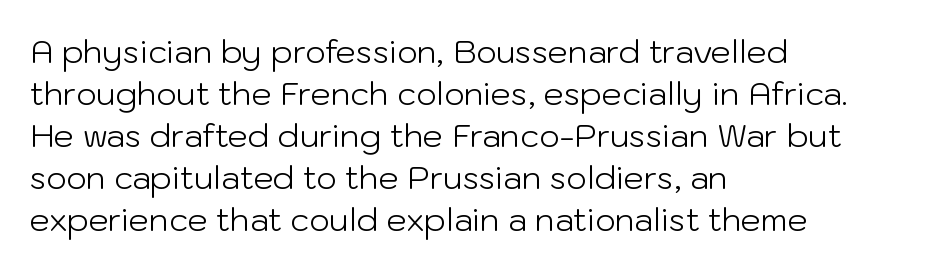
The image shows 32 px light sans-serif type, upright; set left-aligned, normal line spacing (1.31x), normal letter spacing, not underlined; low stroke contrast and a medium x-height.
